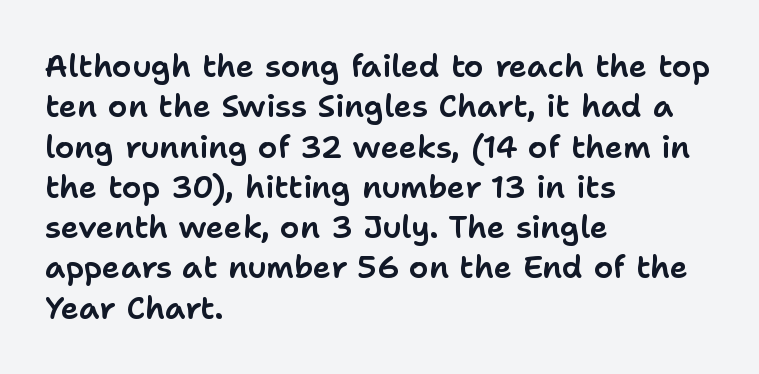
Q: Is the text italic (slanted)? A: No, it is upright.
Q: Is the typeface a serif or a sans-serif typeface? A: Sans-serif.
Q: Is the text underlined? A: No.
Q: How is the paragraph aligned? A: Left-aligned.
Q: Is the spacing between letters normal or unusually wide? A: Normal.
Q: Is the spacing between lines tight, normal or loose? A: Normal.
Q: Width (condensed, normal, or wide)? A: Normal.
Q: Stroke contrast? A: Low.
Q: x-height? A: Medium.
Q: Monospaced? A: No.
